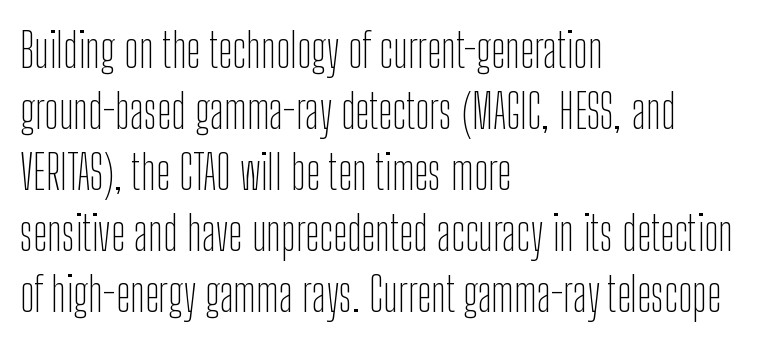
{"serif": "no", "italic": "no", "bold": "no", "weight": "thin", "width": "condensed", "stroke_contrast": "low", "x_height": "medium", "monospaced": "no", "underline": "no", "align": "left", "line_spacing": "normal", "line_spacing_ratio": 1.27, "letter_spacing": "normal", "letter_spacing_em": 0.0, "glyph_px": 48}
